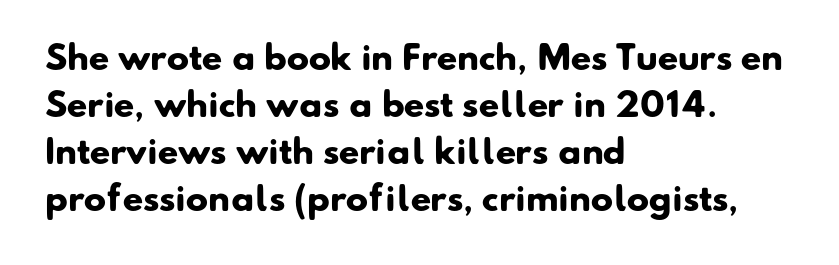
Q: Is the text bold? A: Yes.
Q: Is the typeface a serif or a sans-serif typeface? A: Sans-serif.
Q: Is the text underlined? A: No.
Q: How is the paragraph aligned? A: Left-aligned.
Q: Is the spacing between letters normal or unusually wide? A: Normal.
Q: Is the spacing between lines tight, normal or loose? A: Normal.
Q: Width (condensed, normal, or wide)? A: Normal.
Q: Stroke contrast? A: Low.
Q: x-height? A: Small.
Q: Monospaced? A: No.
